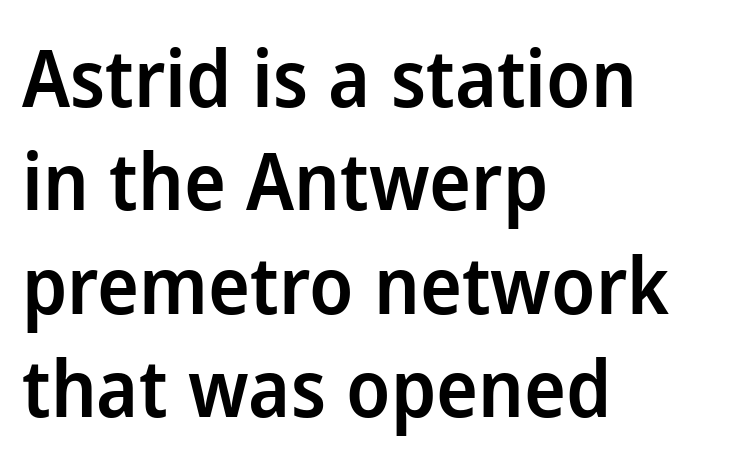
{"serif": "no", "italic": "no", "bold": "semi", "weight": "semibold", "width": "normal", "stroke_contrast": "low", "x_height": "medium", "monospaced": "no", "underline": "no", "align": "left", "line_spacing": "normal", "line_spacing_ratio": 1.31, "letter_spacing": "normal", "letter_spacing_em": 0.0, "glyph_px": 79}
